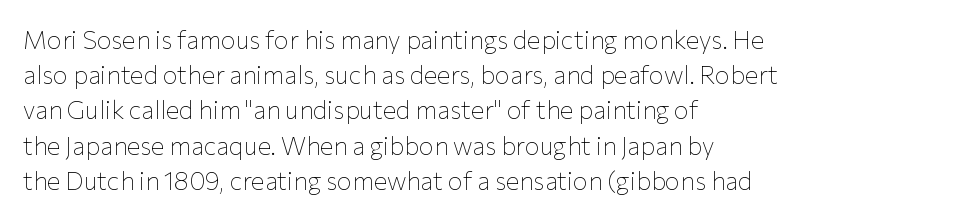
Q: Is the text bold? A: No.
Q: Is the text italic (slanted)? A: No, it is upright.
Q: Is the text underlined? A: No.
Q: How is the paragraph aligned? A: Left-aligned.
Q: Is the spacing between letters normal or unusually wide? A: Normal.
Q: Is the spacing between lines tight, normal or loose? A: Normal.
